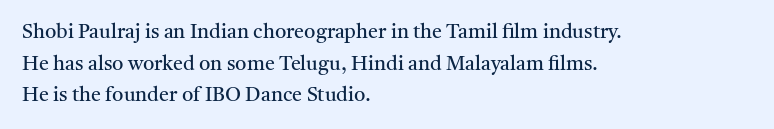
Q: Is the text bold? A: No.
Q: Is the text italic (slanted)? A: No, it is upright.
Q: Is the text underlined? A: No.
Q: How is the paragraph aligned? A: Left-aligned.
Q: Is the spacing between letters normal or unusually wide? A: Normal.
Q: Is the spacing between lines tight, normal or loose? A: Normal.
